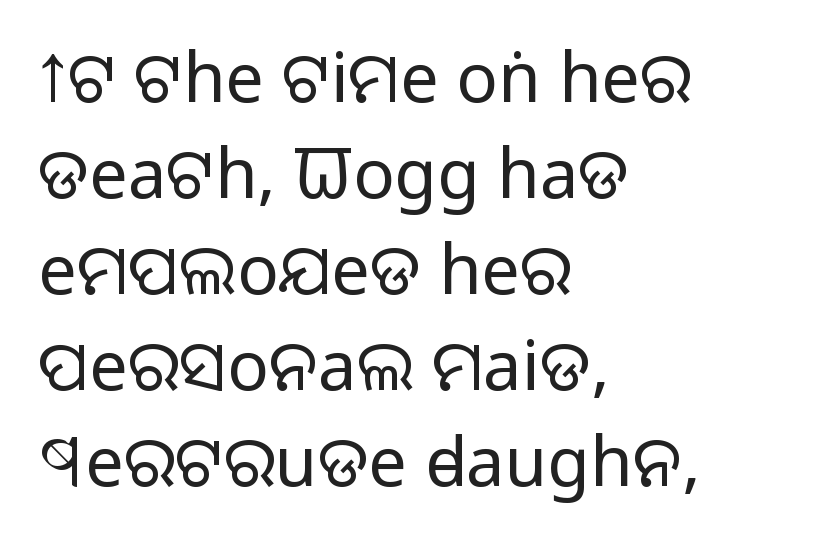
Q: Is the text bold? A: No.
Q: Is the text italic (slanted)? A: No, it is upright.
Q: Is the typeface a serif or a sans-serif typeface? A: Sans-serif.
Q: Is the text underlined? A: No.
Q: How is the paragraph aligned? A: Left-aligned.
Q: Is the spacing between letters normal or unusually wide? A: Normal.
Q: Is the spacing between lines tight, normal or loose? A: Normal.
Q: Width (condensed, normal, or wide)? A: Normal.
Q: Stroke contrast? A: Low.
Q: x-height? A: Large.
Q: Monospaced? A: No.
